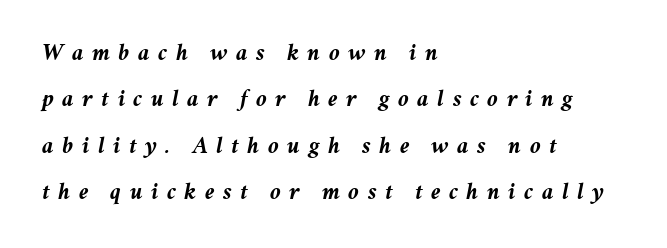
Reading down the block, your eye returns to a fixed left position each line. Descenders are the only things crossing below the line. When letters slant like this, we call the style italic. One glance says open: line gaps are wider than usual.
